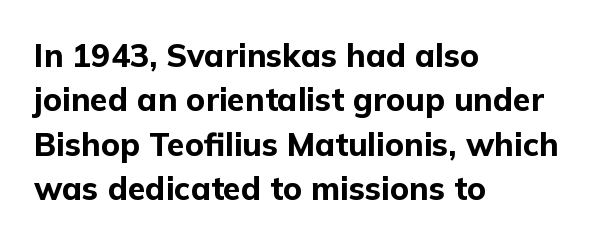
{"serif": "no", "italic": "no", "bold": "yes", "weight": "bold", "width": "normal", "stroke_contrast": "low", "x_height": "medium", "monospaced": "no", "underline": "no", "align": "left", "line_spacing": "normal", "line_spacing_ratio": 1.39, "letter_spacing": "normal", "letter_spacing_em": 0.0, "glyph_px": 32}
